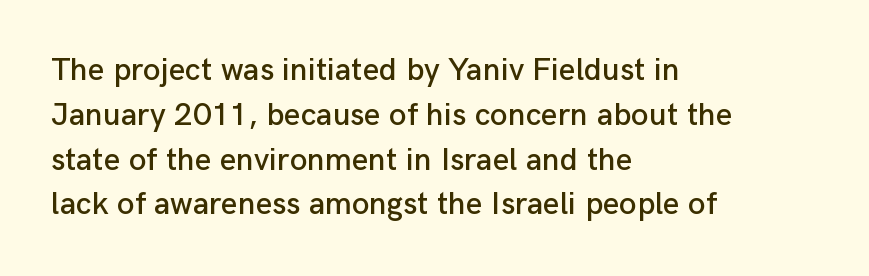
{"serif": "no", "italic": "no", "width": "normal", "stroke_contrast": "low", "x_height": "medium", "monospaced": "no", "underline": "no", "align": "left", "line_spacing": "normal", "line_spacing_ratio": 1.4, "letter_spacing": "normal", "letter_spacing_em": 0.0, "glyph_px": 32}
